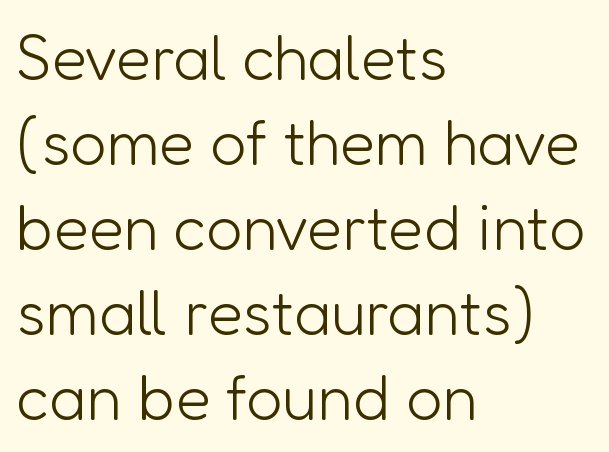
The image shows 64 px light sans-serif type, upright; set left-aligned, normal line spacing (1.33x), normal letter spacing, not underlined; low stroke contrast and a medium x-height.
